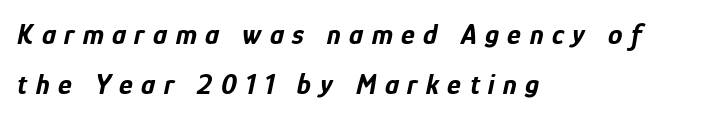
Q: Is the text bold? A: Yes.
Q: Is the text italic (slanted)? A: Yes, it leans right by about 12 degrees.
Q: Is the text underlined? A: No.
Q: How is the paragraph aligned? A: Left-aligned.
Q: Is the spacing between letters normal or unusually wide? A: Unusually wide.
Q: Width (condensed, normal, or wide)? A: Condensed.
Q: Stroke contrast? A: Low.
Q: x-height? A: Medium.
Q: Monospaced? A: No.
